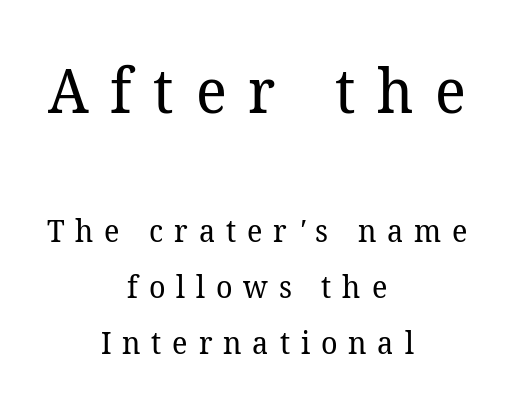
{"serif": "yes", "bold": "no", "weight": "regular", "width": "normal", "stroke_contrast": "low", "x_height": "medium", "monospaced": "no", "underline": "no", "align": "center", "line_spacing_ratio": 1.81, "letter_spacing": "wide", "letter_spacing_em": 0.35, "larger_block": "first", "size_ratio": 2.0, "glyph_px": 62}
